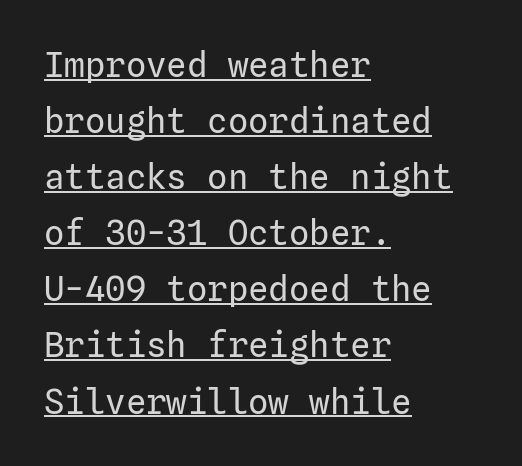
Q: Is the text bold? A: No.
Q: Is the text italic (slanted)? A: No, it is upright.
Q: Is the typeface a serif or a sans-serif typeface? A: Sans-serif.
Q: Is the text underlined? A: Yes.
Q: How is the paragraph aligned? A: Left-aligned.
Q: Is the spacing between letters normal or unusually wide? A: Normal.
Q: Is the spacing between lines tight, normal or loose? A: Normal.
Q: Width (condensed, normal, or wide)? A: Normal.
Q: Stroke contrast? A: Low.
Q: x-height? A: Medium.
